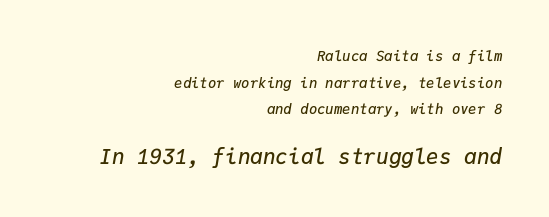
The image shows 21 px text type, italic (leaning right); set right-aligned, loose line spacing (1.9x), normal letter spacing, not underlined; the second (bottom) block is 1.5x larger.
